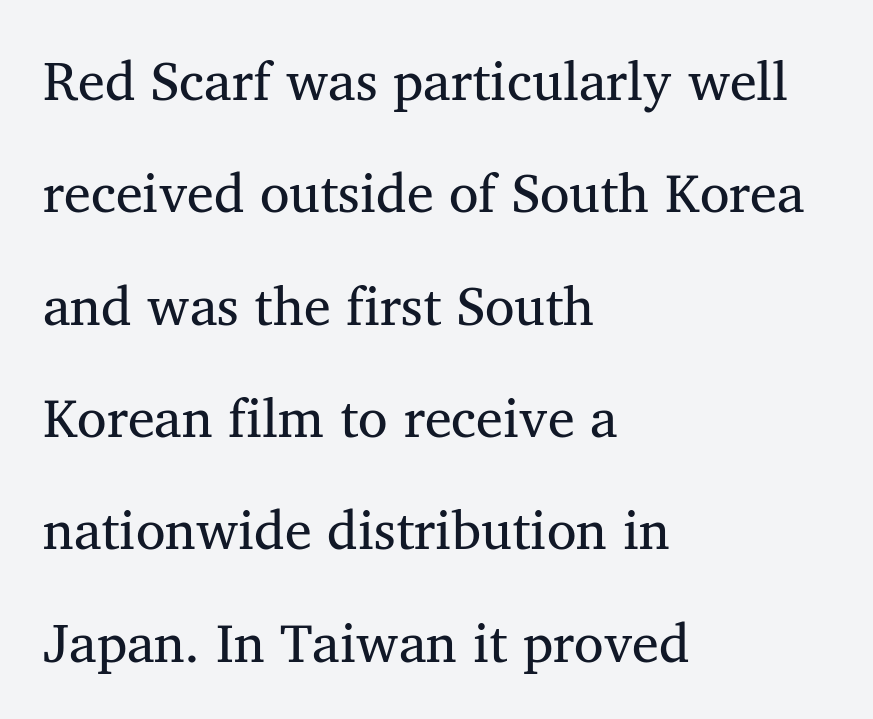
The image shows 54 px regular-weight serif type, upright; set left-aligned, loose line spacing (2.08x), normal letter spacing, not underlined; medium stroke contrast and a medium x-height.
